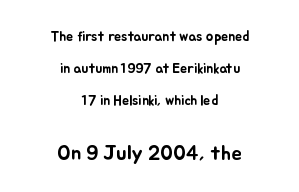
{"italic": "no", "underline": "no", "align": "center", "line_spacing": "loose", "line_spacing_ratio": 2.3, "letter_spacing": "normal", "letter_spacing_em": 0.0, "larger_block": "second", "size_ratio": 1.5, "glyph_px": 21}
